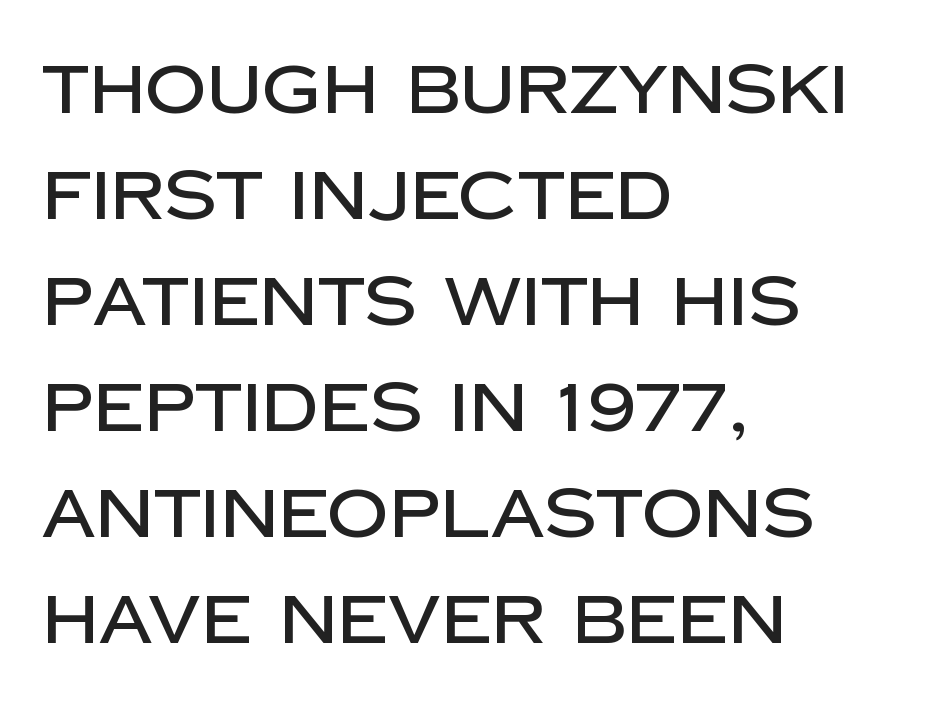
The image shows 68 px sans-serif type, upright; set left-aligned, normal line spacing (1.56x), normal letter spacing, not underlined; low stroke contrast and a large x-height.
